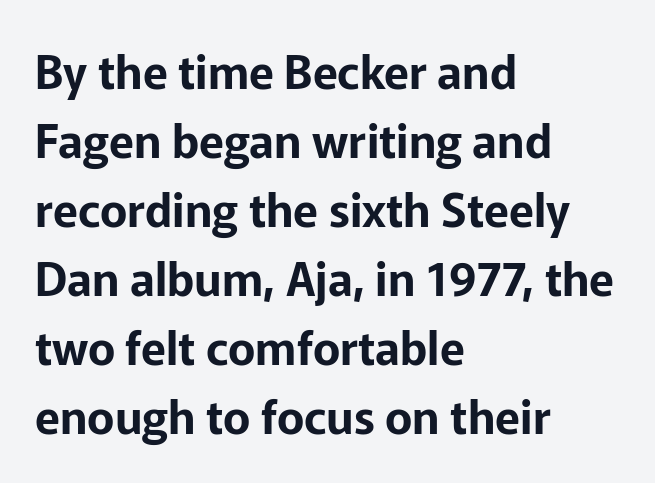
The image shows 46 px sans-serif type, upright; set left-aligned, normal line spacing (1.5x), normal letter spacing, not underlined; low stroke contrast and a medium x-height.
